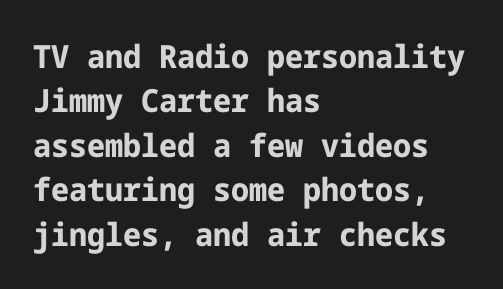
Q: Is the text bold? A: Yes.
Q: Is the text italic (slanted)? A: No, it is upright.
Q: Is the typeface a serif or a sans-serif typeface? A: Sans-serif.
Q: Is the text underlined? A: No.
Q: How is the paragraph aligned? A: Left-aligned.
Q: Is the spacing between letters normal or unusually wide? A: Normal.
Q: Is the spacing between lines tight, normal or loose? A: Normal.
Q: Width (condensed, normal, or wide)? A: Normal.
Q: Stroke contrast? A: Low.
Q: x-height? A: Medium.
